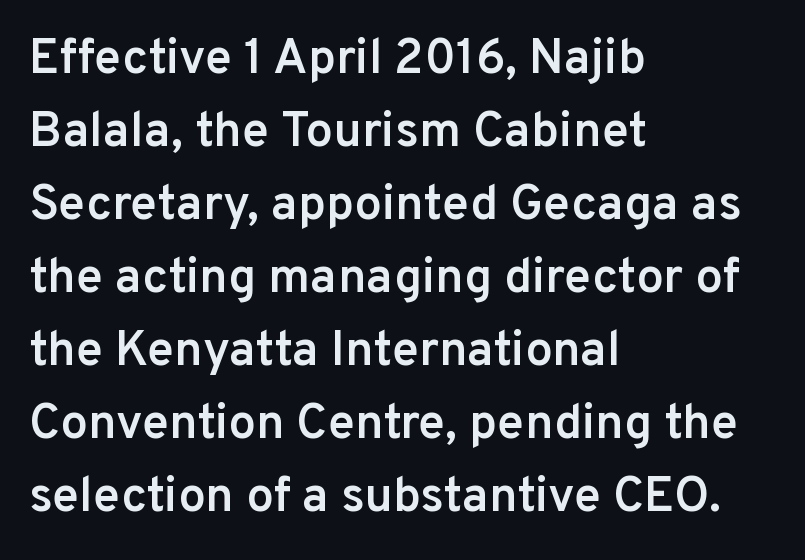
{"serif": "no", "italic": "no", "bold": "semi", "weight": "semibold", "width": "normal", "stroke_contrast": "low", "x_height": "medium", "monospaced": "no", "underline": "no", "align": "left", "line_spacing": "normal", "line_spacing_ratio": 1.49, "letter_spacing": "normal", "letter_spacing_em": 0.0, "glyph_px": 49}
